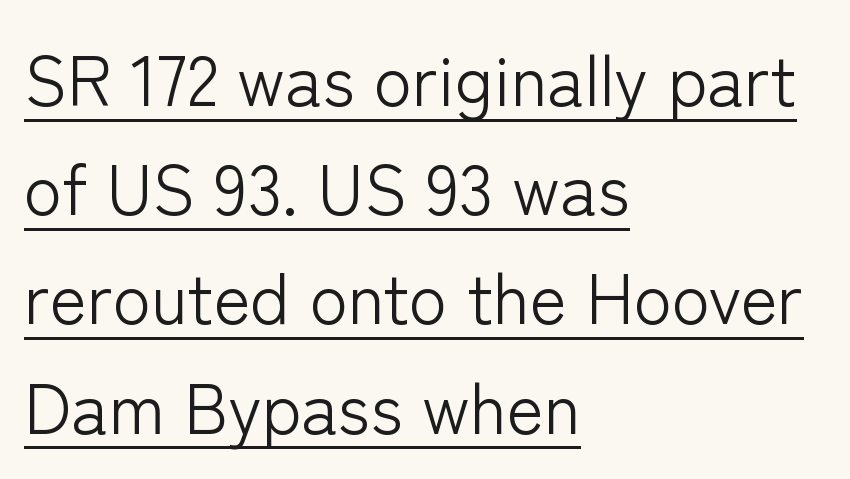
Q: Is the text bold? A: No.
Q: Is the text italic (slanted)? A: No, it is upright.
Q: Is the typeface a serif or a sans-serif typeface? A: Sans-serif.
Q: Is the text underlined? A: Yes.
Q: How is the paragraph aligned? A: Left-aligned.
Q: Is the spacing between letters normal or unusually wide? A: Normal.
Q: Is the spacing between lines tight, normal or loose? A: Normal.
Q: Width (condensed, normal, or wide)? A: Normal.
Q: Stroke contrast? A: Low.
Q: x-height? A: Medium.
Q: Monospaced? A: No.
